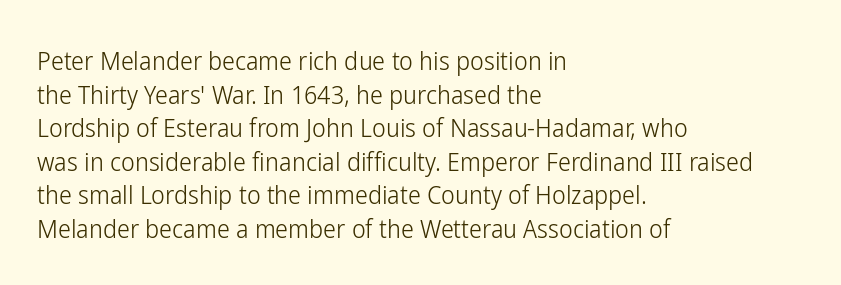
The image shows 26 px text type, upright; set left-aligned, normal line spacing (1.29x), normal letter spacing, not underlined.
